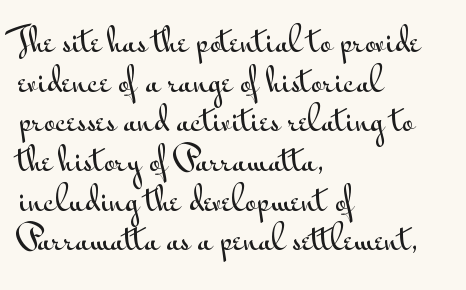
The image shows 31 px wide sans-serif type; set left-aligned, normal line spacing (1.28x), normal letter spacing, not underlined; medium stroke contrast and a small x-height.
